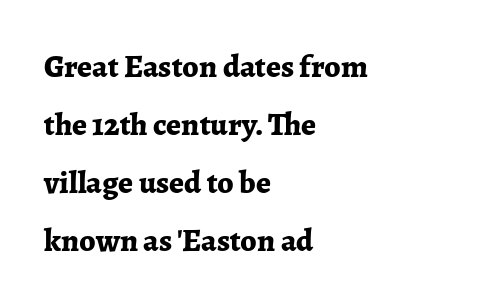
The image shows 32 px bold serif type, upright; set left-aligned, line spacing 1.81x, normal letter spacing, not underlined; low stroke contrast and a medium x-height.
